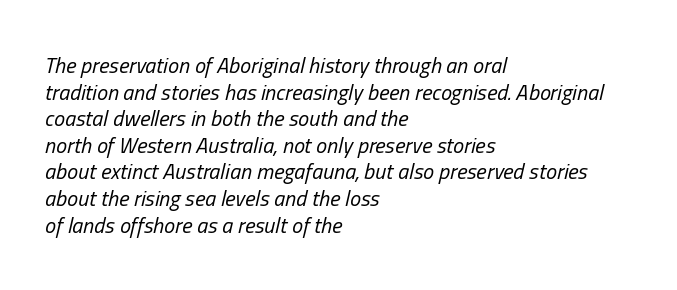
{"italic": "yes", "lean": "right", "slant_degrees": 13, "bold": "no", "underline": "no", "align": "left", "line_spacing_ratio": 1.21, "letter_spacing": "normal", "letter_spacing_em": 0.0, "glyph_px": 22}
